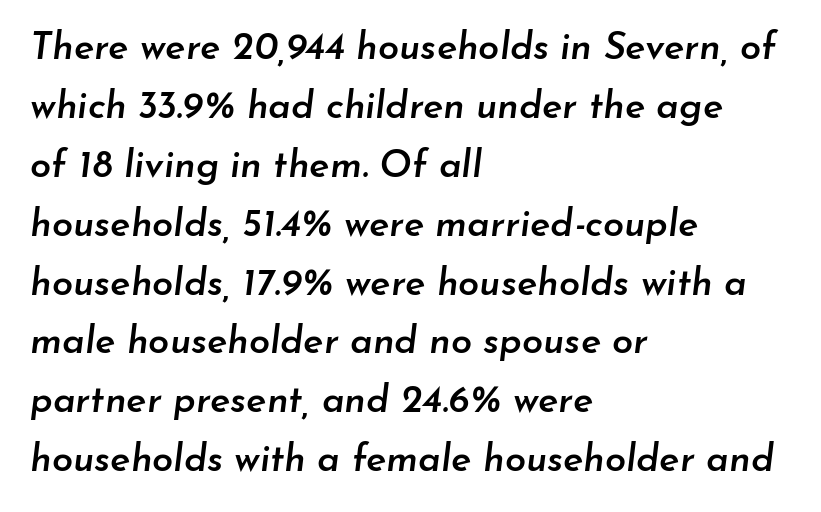
{"italic": "yes", "lean": "right", "slant_degrees": 7, "bold": "semi", "weight": "semibold", "width": "normal", "stroke_contrast": "low", "x_height": "small", "monospaced": "no", "underline": "no", "align": "left", "line_spacing": "normal", "line_spacing_ratio": 1.55, "letter_spacing": "normal", "letter_spacing_em": 0.0, "glyph_px": 38}
